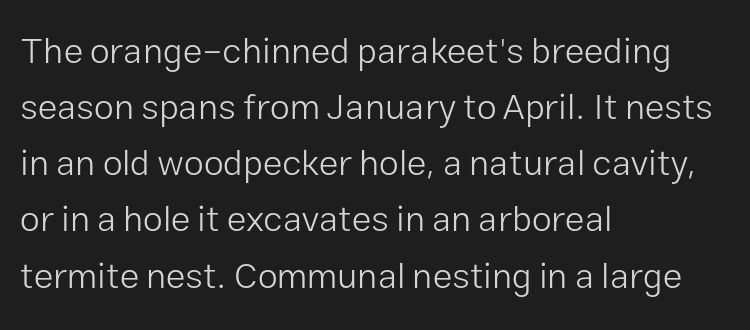
Think standard paragraph weight, or any step lighter than that. Nope, no serifs anywhere on these letters. Where is the straight margin? On the left. Nope, not italic — everything's standing straight. The face used here is rendered with its standard letterfit. The passage shown is typed in a proportional face where columns would drift.
